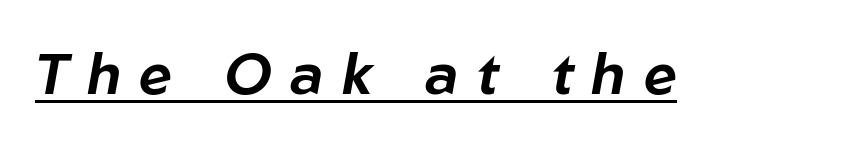
{"italic": "yes", "lean": "right", "slant_degrees": 10, "width": "normal", "stroke_contrast": "low", "x_height": "medium", "monospaced": "no", "underline": "yes", "letter_spacing": "wide", "letter_spacing_em": 0.31, "glyph_px": 58}
